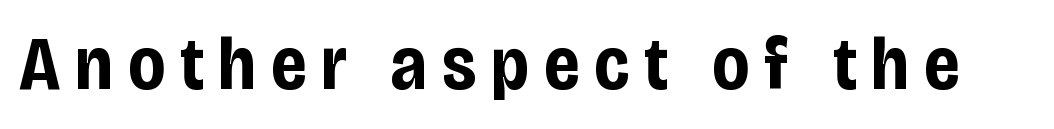
Words appear elongated and porous because spacing is wide. Unmarked baselines from the first word to the last. The rendering shows plain stroke endings on the letterforms — a sans-serif design. Posture: straight, roman, zero tilt. Proportional: the letters do not fall into vertical columns. These words are printed bold, with thick strokes throughout.
